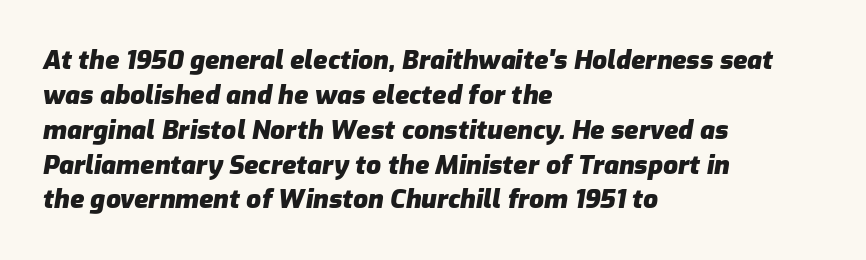
The image shows 26 px bold type, italic (leaning right); set left-aligned, normal line spacing (1.34x), normal letter spacing, not underlined.
